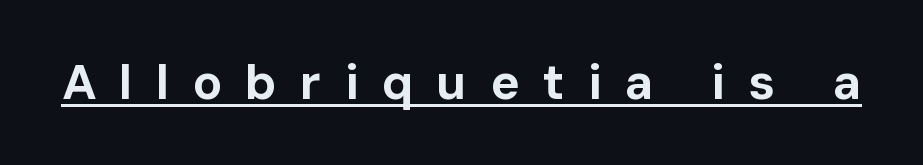
The image shows 49 px bold sans-serif type, upright; set unusually wide letter spacing (+0.47 em), underlined; low stroke contrast and a medium x-height.
